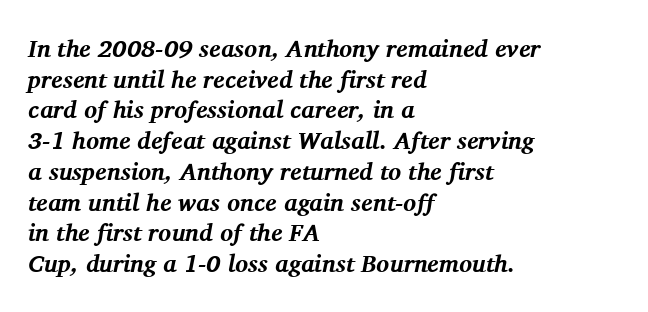
{"italic": "yes", "lean": "right", "slant_degrees": 11, "bold": "yes", "underline": "no", "align": "left", "line_spacing": "normal", "line_spacing_ratio": 1.28, "letter_spacing": "normal", "letter_spacing_em": 0.0, "glyph_px": 24}
